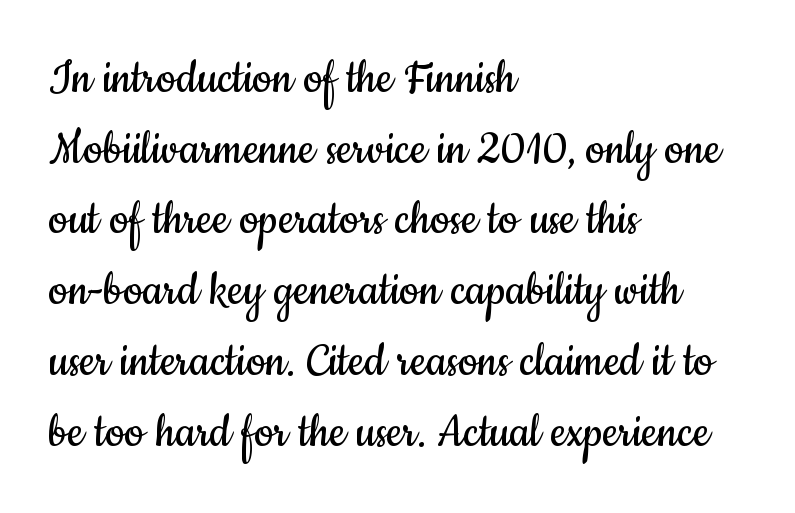
Spacing verdict: proportional, widths tailored to each character. No feet cap the strokes, marking this as sans-serif type. Is there much room between lines? A standard amount, neither cramped nor airy. Line beginnings align vertically; line endings do not.
